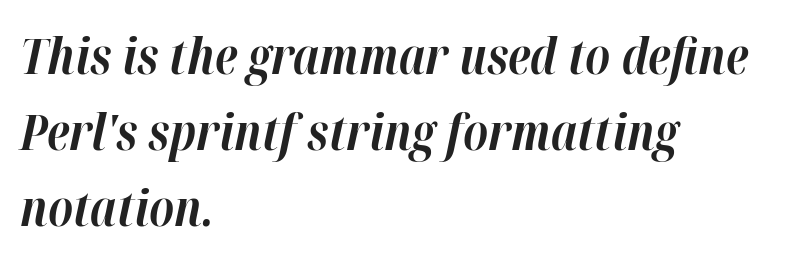
Each glyph is drawn with heavy, bold strokes. Honestly, the row spacing looks completely unremarkable. Each row of text sits above clean, open space. Italic? Definitely — the glyphs are oblique.
